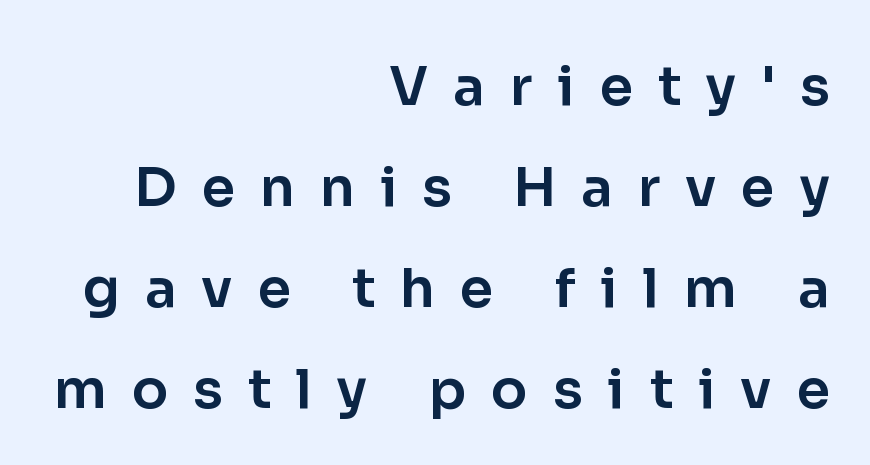
{"serif": "no", "italic": "no", "width": "normal", "stroke_contrast": "low", "x_height": "medium", "monospaced": "no", "underline": "no", "align": "right", "line_spacing_ratio": 1.87, "letter_spacing": "wide", "letter_spacing_em": 0.46, "glyph_px": 54}
